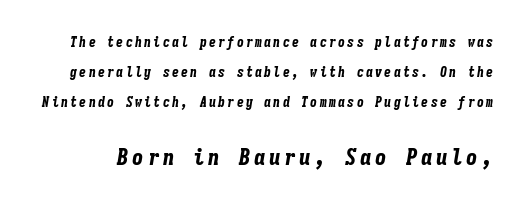
{"italic": "yes", "lean": "right", "slant_degrees": 9, "bold": "yes", "underline": "no", "line_spacing": "loose", "line_spacing_ratio": 2.16, "larger_block": "second", "size_ratio": 1.64, "glyph_px": 23}
